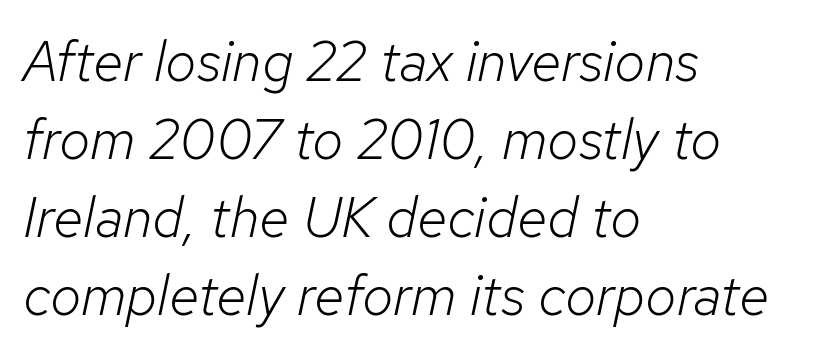
Q: Is the text bold? A: No.
Q: Is the text italic (slanted)? A: Yes, it leans right by about 12 degrees.
Q: Is the text underlined? A: No.
Q: How is the paragraph aligned? A: Left-aligned.
Q: Is the spacing between letters normal or unusually wide? A: Normal.
Q: Is the spacing between lines tight, normal or loose? A: Normal.
Q: Width (condensed, normal, or wide)? A: Normal.
Q: Stroke contrast? A: Low.
Q: x-height? A: Medium.
Q: Monospaced? A: No.
